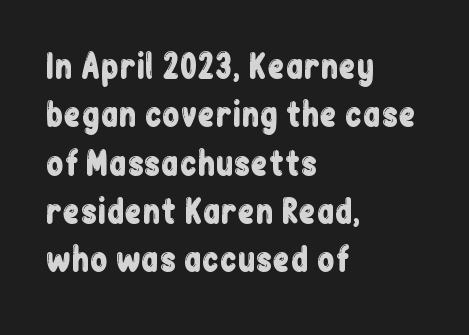
The letters stand straight up with perfectly vertical stems. The font family rendered here belongs to the sans-serif group. A typesetter would call this leading conventional body-copy spacing. Is the block centered? No — it sits flush against the left margin. You could not count columns in this text — the font is proportionally spaced.
